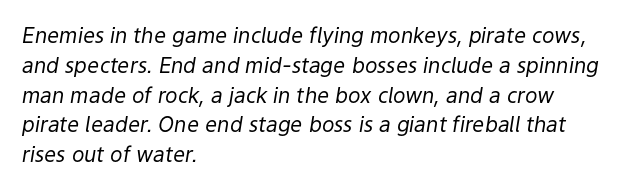
Line beginnings align vertically; line endings do not. The strokes carry an ordinary text weight at most. Observe the ordinary spacing: letters are neighbours, not strangers. In terms of leading, this rendering sits right in the middle. Clear beneath every line of the passage.
